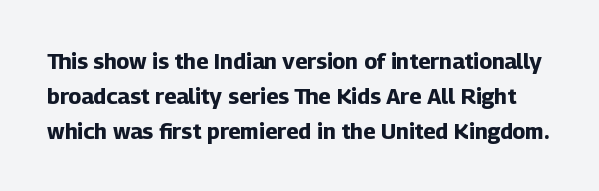
The image shows 22 px bold type, upright; set normal line spacing (1.58x), normal letter spacing, not underlined.
